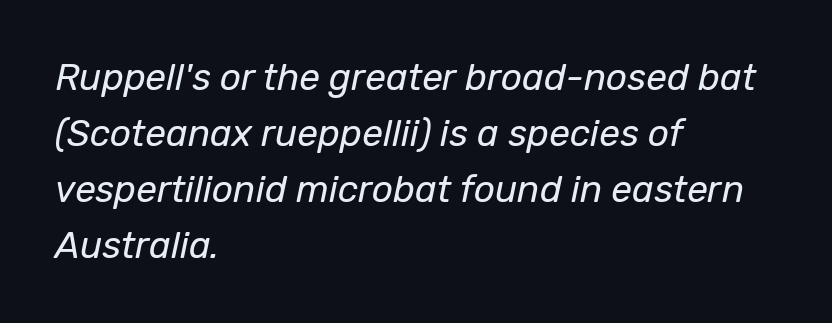
{"italic": "yes", "lean": "right", "slant_degrees": 12, "bold": "no", "weight": "regular", "width": "normal", "stroke_contrast": "low", "x_height": "medium", "monospaced": "no", "underline": "no", "align": "left", "line_spacing": "normal", "line_spacing_ratio": 1.51, "letter_spacing": "normal", "letter_spacing_em": 0.0, "glyph_px": 37}
